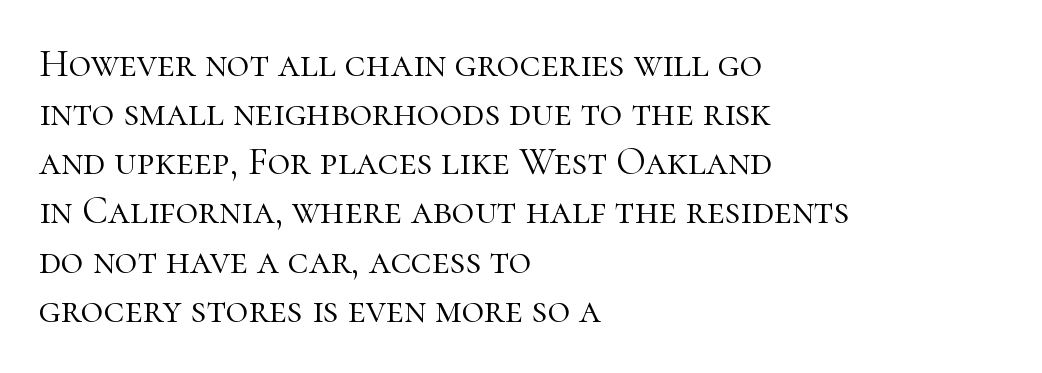
{"serif": "yes", "italic": "no", "bold": "no", "weight": "light", "width": "normal", "stroke_contrast": "high", "x_height": "medium", "monospaced": "no", "underline": "no", "align": "left", "line_spacing": "normal", "line_spacing_ratio": 1.26, "letter_spacing": "normal", "letter_spacing_em": 0.0, "glyph_px": 39}
